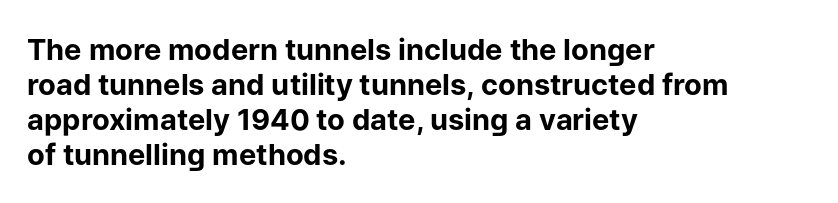
Q: Is the text bold? A: Yes.
Q: Is the text italic (slanted)? A: No, it is upright.
Q: Is the typeface a serif or a sans-serif typeface? A: Sans-serif.
Q: Is the text underlined? A: No.
Q: How is the paragraph aligned? A: Left-aligned.
Q: Is the spacing between letters normal or unusually wide? A: Normal.
Q: Width (condensed, normal, or wide)? A: Normal.
Q: Stroke contrast? A: Low.
Q: x-height? A: Medium.
Q: Monospaced? A: No.
